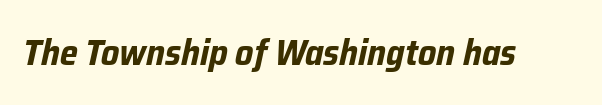
The image shows 37 px bold, condensed type, italic (leaning right); set normal letter spacing, not underlined; low stroke contrast and a medium x-height.
